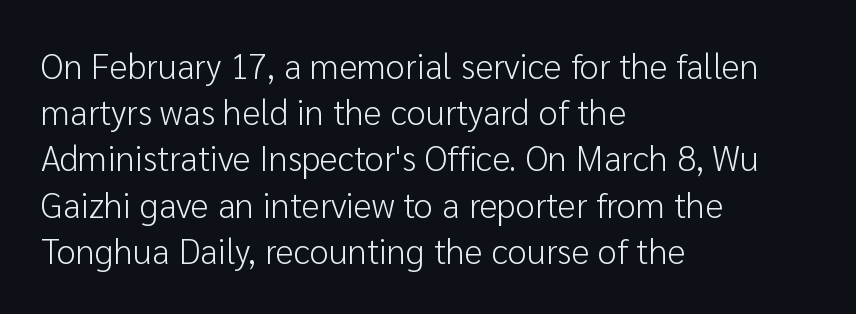
Q: Is the text bold? A: No.
Q: Is the text italic (slanted)? A: No, it is upright.
Q: Is the typeface a serif or a sans-serif typeface? A: Sans-serif.
Q: Is the text underlined? A: No.
Q: How is the paragraph aligned? A: Left-aligned.
Q: Is the spacing between letters normal or unusually wide? A: Normal.
Q: Is the spacing between lines tight, normal or loose? A: Normal.
Q: Width (condensed, normal, or wide)? A: Normal.
Q: Stroke contrast? A: Low.
Q: x-height? A: Medium.
Q: Monospaced? A: No.
